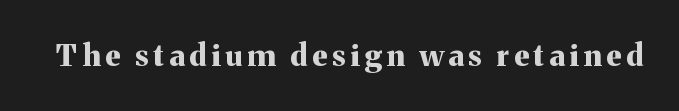
{"serif": "yes", "italic": "no", "bold": "yes", "weight": "bold", "width": "normal", "stroke_contrast": "medium", "x_height": "medium", "monospaced": "no", "underline": "no", "glyph_px": 30}
